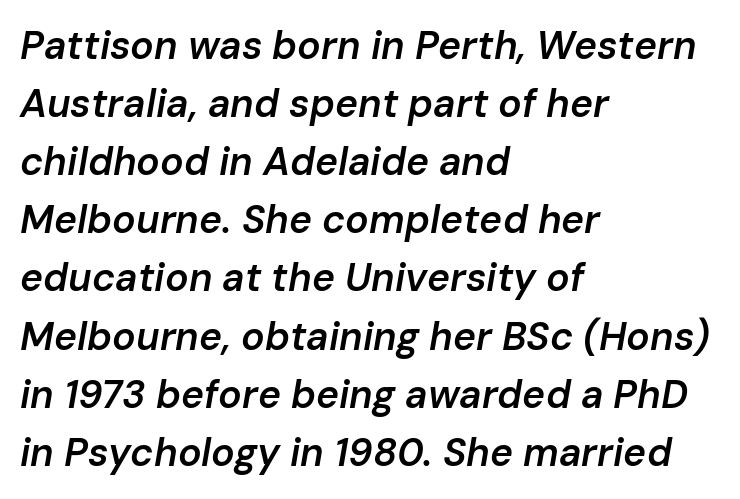
Q: Is the text bold? A: Semi-bold.
Q: Is the text italic (slanted)? A: Yes, it leans right by about 10 degrees.
Q: Is the text underlined? A: No.
Q: How is the paragraph aligned? A: Left-aligned.
Q: Is the spacing between letters normal or unusually wide? A: Normal.
Q: Is the spacing between lines tight, normal or loose? A: Normal.
Q: Width (condensed, normal, or wide)? A: Normal.
Q: Stroke contrast? A: Low.
Q: x-height? A: Medium.
Q: Monospaced? A: No.
